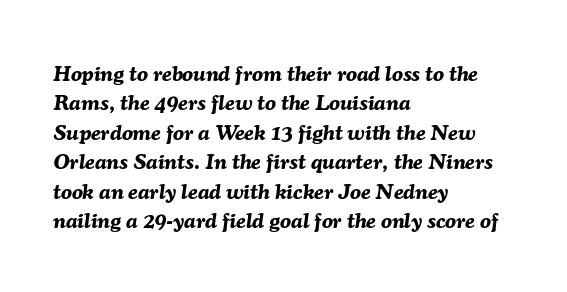
The line-height multiplier appears to be the usual default. Just letters on the line, the space beneath them empty. The ragged edge is on the right, which tells us the setting is flush left. Spacing between characters is what you'd get straight out of the box. Heft: maximum for text — a bold. The passage shown leans; its letterforms are oblique.
